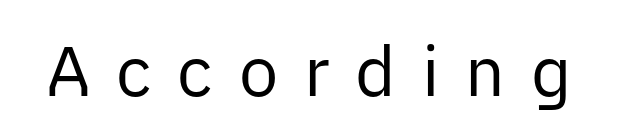
Q: Is the text bold? A: No.
Q: Is the text italic (slanted)? A: No, it is upright.
Q: Is the typeface a serif or a sans-serif typeface? A: Sans-serif.
Q: Is the text underlined? A: No.
Q: Is the spacing between letters normal or unusually wide? A: Unusually wide.
Q: Width (condensed, normal, or wide)? A: Normal.
Q: Stroke contrast? A: Low.
Q: x-height? A: Medium.
Q: Monospaced? A: No.
